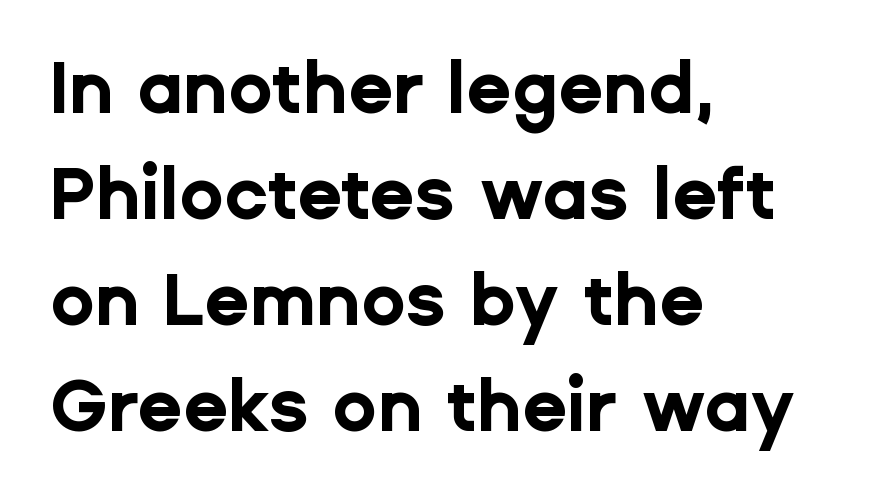
{"serif": "no", "italic": "no", "bold": "yes", "weight": "bold", "width": "normal", "stroke_contrast": "low", "x_height": "medium", "monospaced": "no", "underline": "no", "align": "left", "line_spacing": "normal", "line_spacing_ratio": 1.45, "letter_spacing": "normal", "letter_spacing_em": 0.0, "glyph_px": 73}
